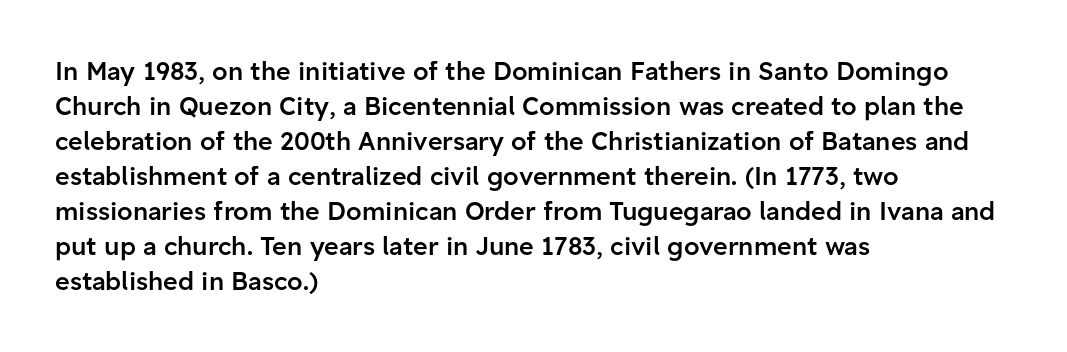
Notice how the passage keeps a crisp vertical edge on the left only. Ordinary non-slanted type is in use. Strokes here are thickened, but only to semibold level. Vertical spacing — default. The glyphs are unaccompanied by any horizontal stroke below them.
